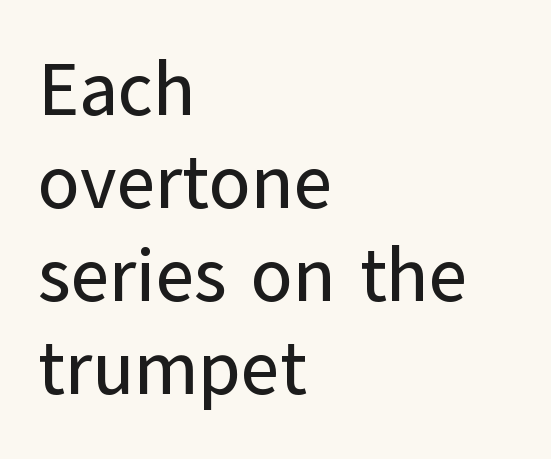
The horizontal fit of the characters is conventional and even. The rendering uses natural spacing where letterforms have individual widths. Unmarked baselines from the first word to the last. Grotesque or geometric, the face here clearly has no serifs.
